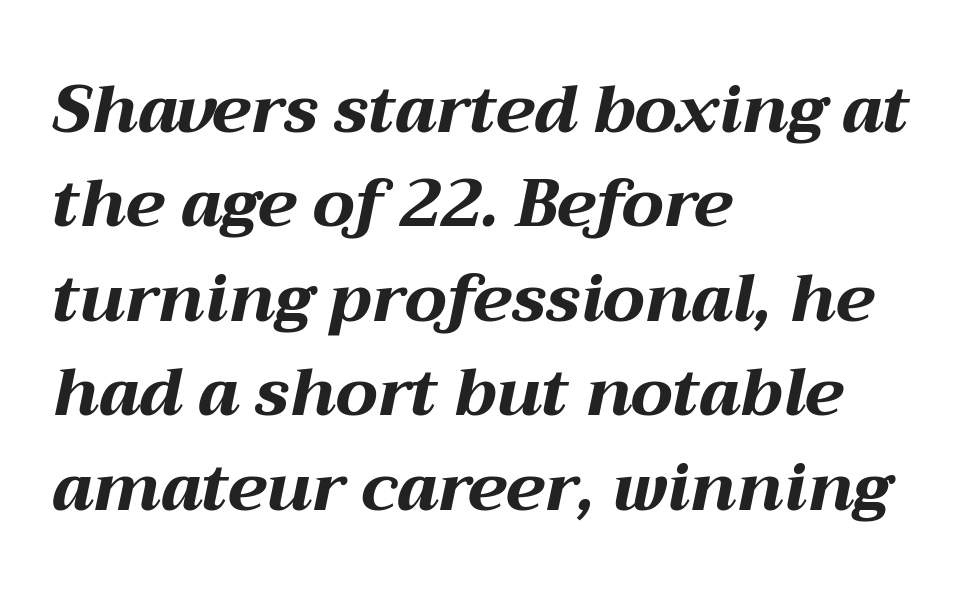
The image shows 66 px bold, wide type, italic (leaning right); set left-aligned, normal line spacing (1.43x), normal letter spacing, not underlined; medium stroke contrast and a medium x-height.
